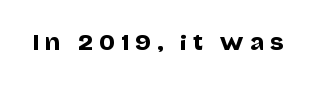
The image shows 20 px text type, upright; set unusually wide letter spacing (+0.32 em), not underlined.
